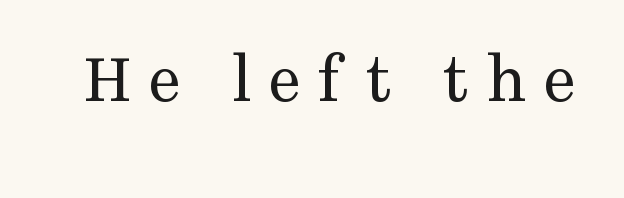
No chunkiness to these letters — they're not bold. A serif font was chosen for this passage. The type sits square on the baseline with zero lean. Substantial extra tracking has been applied to these lines.
